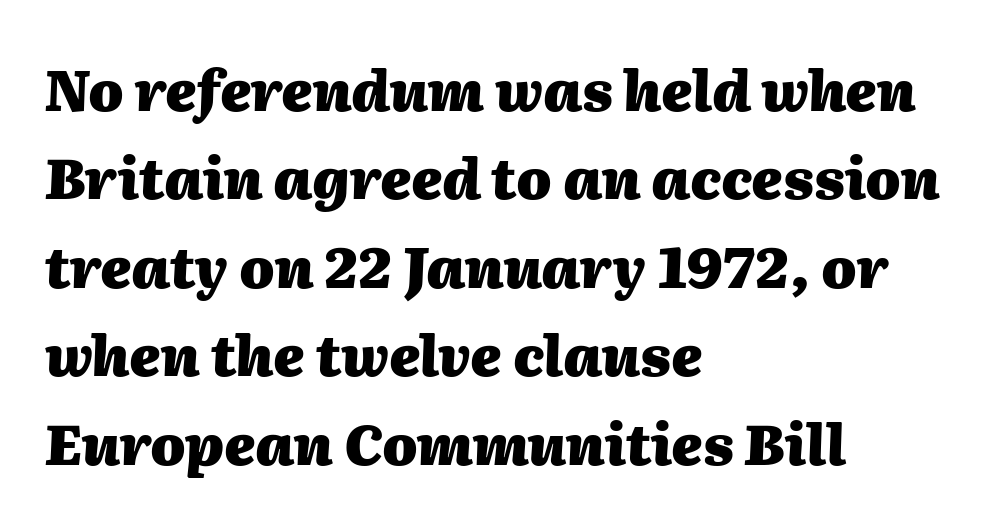
The specimen omits any rule beneath the text block's lines. The lines sit at an ordinary, default distance from one another. A typesetter would mark this as italic. These lines carry a lot of weight — the face is fully bold. Is this a fixed-width face? No — the glyphs have proportional, varying widths.
